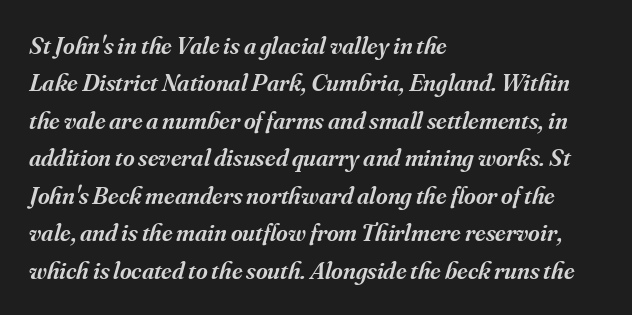
Q: Is the text bold? A: Semi-bold.
Q: Is the text italic (slanted)? A: Yes, it leans right by about 16 degrees.
Q: Is the text underlined? A: No.
Q: How is the paragraph aligned? A: Left-aligned.
Q: Is the spacing between letters normal or unusually wide? A: Normal.
Q: Is the spacing between lines tight, normal or loose? A: Normal.
